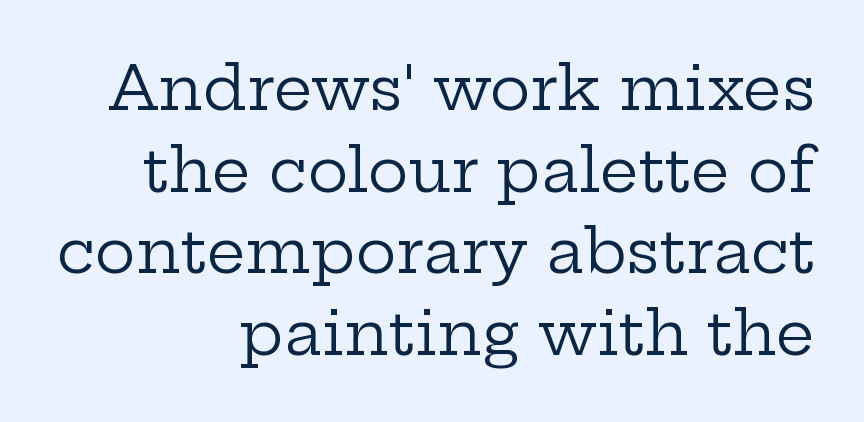
{"serif": "yes", "italic": "no", "bold": "no", "weight": "regular", "width": "wide", "stroke_contrast": "low", "x_height": "medium", "monospaced": "no", "underline": "no", "align": "right", "line_spacing": "normal", "line_spacing_ratio": 1.34, "letter_spacing": "normal", "letter_spacing_em": 0.0, "glyph_px": 61}
